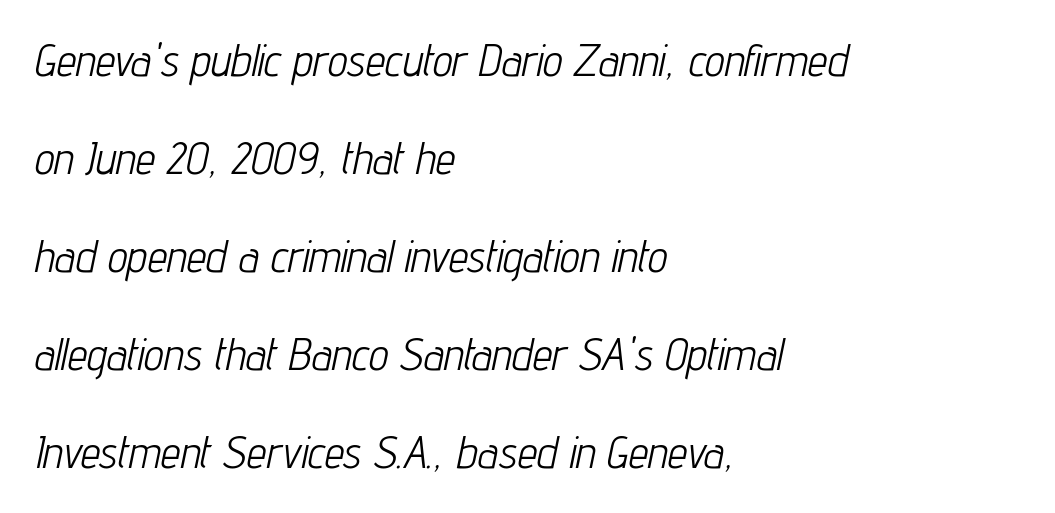
The image shows 44 px light, condensed type, italic (leaning right); set left-aligned, loose line spacing (2.23x), normal letter spacing, not underlined; low stroke contrast and a medium x-height.
